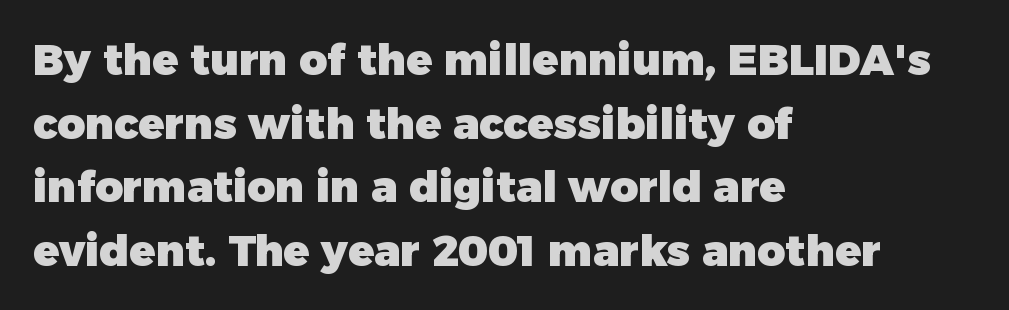
{"serif": "no", "italic": "no", "bold": "yes", "weight": "heavy", "width": "normal", "stroke_contrast": "low", "x_height": "medium", "monospaced": "no", "underline": "no", "align": "left", "line_spacing": "normal", "line_spacing_ratio": 1.48, "letter_spacing": "normal", "letter_spacing_em": 0.0, "glyph_px": 43}
